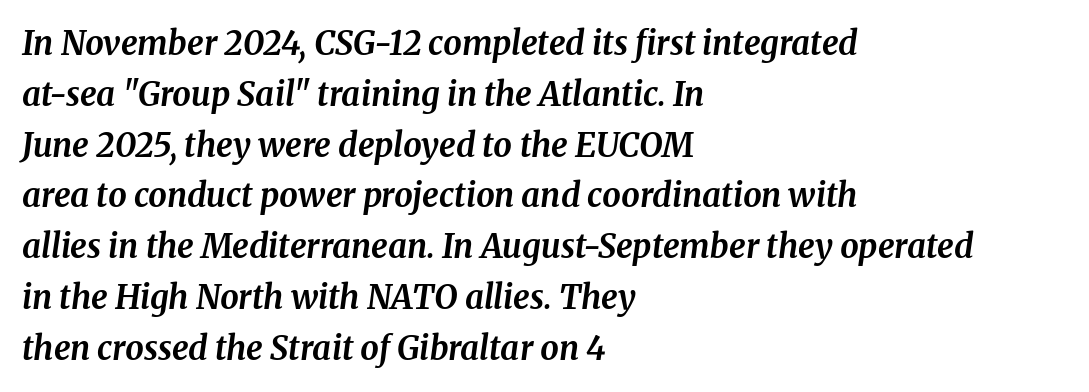
Q: Is the text bold? A: Yes.
Q: Is the text italic (slanted)? A: Yes, it leans right by about 8 degrees.
Q: Is the typeface a serif or a sans-serif typeface? A: Serif.
Q: Is the text underlined? A: No.
Q: How is the paragraph aligned? A: Left-aligned.
Q: Is the spacing between letters normal or unusually wide? A: Normal.
Q: Is the spacing between lines tight, normal or loose? A: Normal.
Q: Width (condensed, normal, or wide)? A: Normal.
Q: Stroke contrast? A: Medium.
Q: x-height? A: Medium.
Q: Monospaced? A: No.
